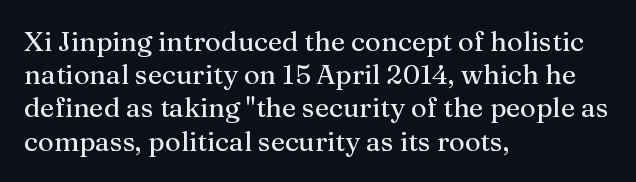
Q: Is the text italic (slanted)? A: No, it is upright.
Q: Is the text underlined? A: No.
Q: How is the paragraph aligned? A: Left-aligned.
Q: Is the spacing between letters normal or unusually wide? A: Normal.
